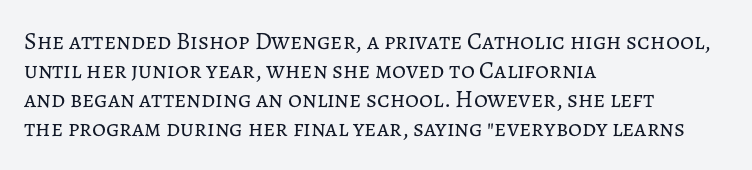
{"italic": "no", "bold": "no", "underline": "no", "align": "left", "line_spacing_ratio": 1.21, "letter_spacing": "normal", "letter_spacing_em": 0.0, "glyph_px": 24}
